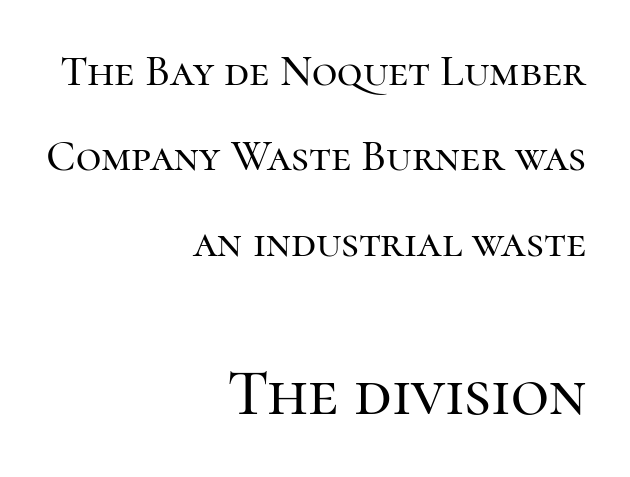
The axis of the letterforms is exactly vertical. The letters sit at their default tracking, neither squeezed nor spread. Descenders are the only things crossing below the line. How would I describe the line gaps? Wide and relaxed. Compare the two chunks: the lower has the greater cap height. To sum up the face: it has serifs.
